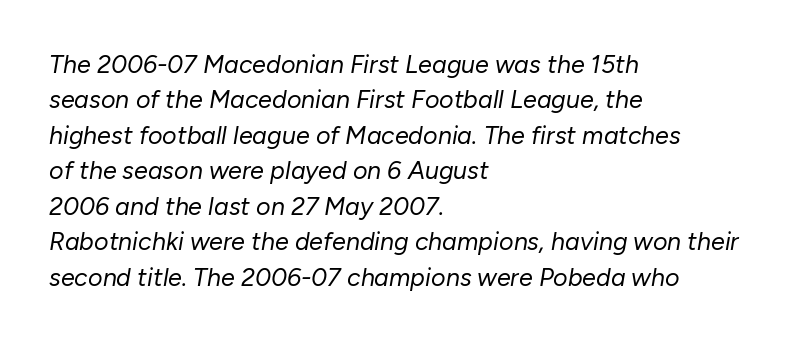
{"italic": "yes", "lean": "right", "slant_degrees": 10, "bold": "no", "underline": "no", "align": "left", "line_spacing": "normal", "line_spacing_ratio": 1.42, "letter_spacing": "normal", "letter_spacing_em": 0.0, "glyph_px": 25}
